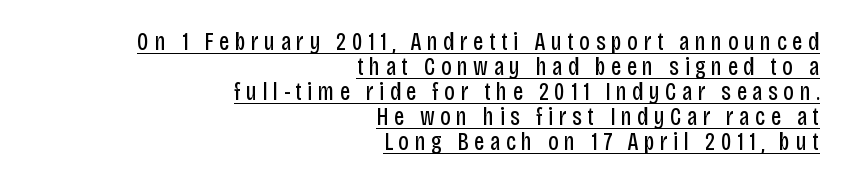
Somebody hit Ctrl+U on this one — the words are underlined. A typesetter would call this leading minimal, almost set solid. Ordinary non-slanted type is in use. Letter spacing: wide. Horizontally, the lines are justified to the trailing edge only. No letter is thick-stroked: the sample isn't bold.
